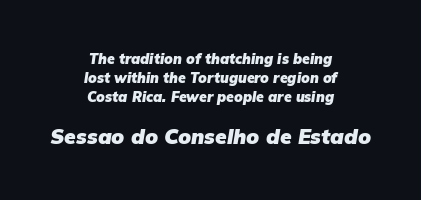
Successive baselines arrive at the customary interval. Students, this is bold: see how much ink each stroke carries. Typeset on center — no edge is straight. Compared with typical body copy, the letter spacing here is the same.
